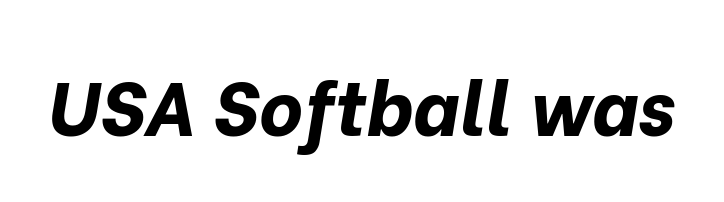
Q: Is the text bold? A: Yes.
Q: Is the text italic (slanted)? A: Yes, it leans right by about 10 degrees.
Q: Is the text underlined? A: No.
Q: Is the spacing between letters normal or unusually wide? A: Normal.
Q: Width (condensed, normal, or wide)? A: Normal.
Q: Stroke contrast? A: Low.
Q: x-height? A: Medium.
Q: Monospaced? A: No.
